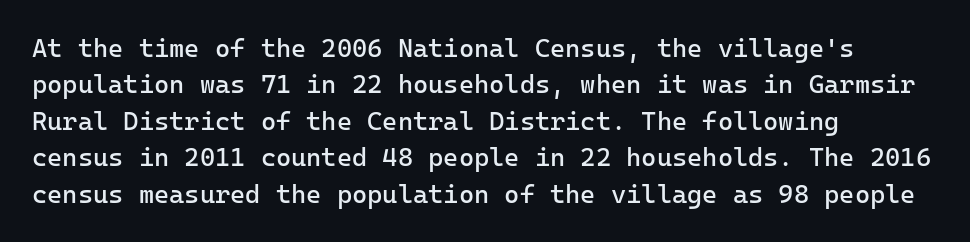
The image shows 26 px text type, upright; set left-aligned, normal line spacing (1.4x), normal letter spacing, not underlined.
